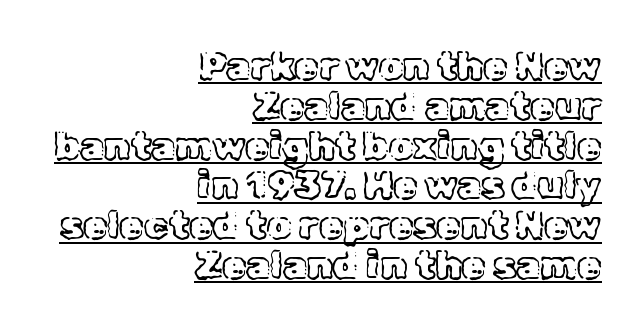
{"italic": "no", "width": "normal", "x_height": "medium", "monospaced": "no", "underline": "yes", "align": "right", "line_spacing": "tight", "line_spacing_ratio": 1.02, "letter_spacing": "normal", "letter_spacing_em": 0.0, "glyph_px": 39}
